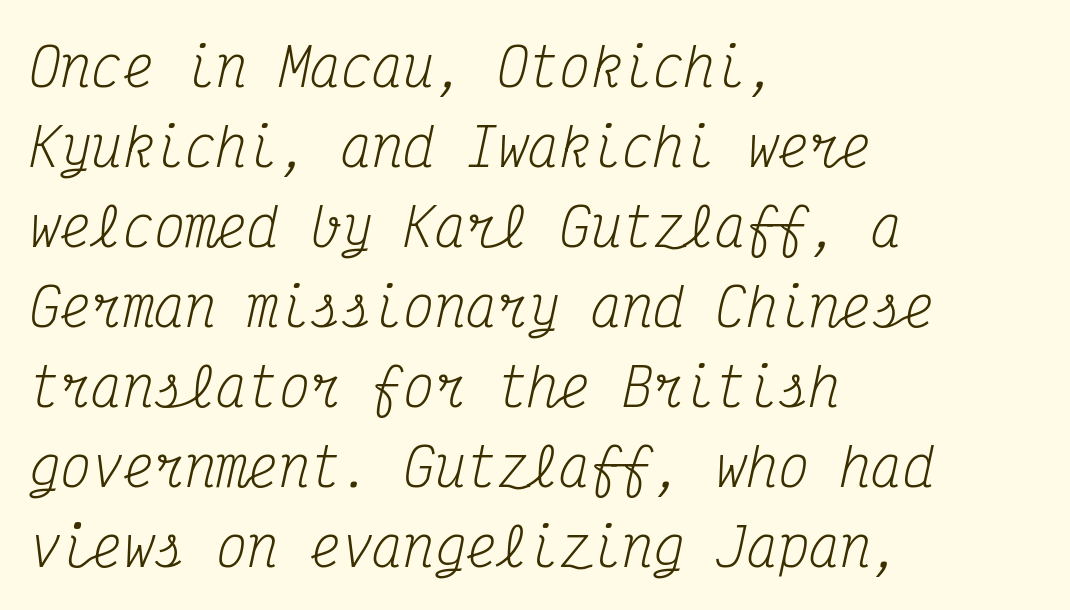
Q: Is the text bold? A: No.
Q: Is the text italic (slanted)? A: Yes, it leans right by about 12 degrees.
Q: Is the typeface a serif or a sans-serif typeface? A: Serif.
Q: Is the text underlined? A: No.
Q: How is the paragraph aligned? A: Left-aligned.
Q: Is the spacing between letters normal or unusually wide? A: Normal.
Q: Is the spacing between lines tight, normal or loose? A: Normal.
Q: Width (condensed, normal, or wide)? A: Condensed.
Q: Stroke contrast? A: Medium.
Q: x-height? A: Medium.
Q: Monospaced? A: Yes.
